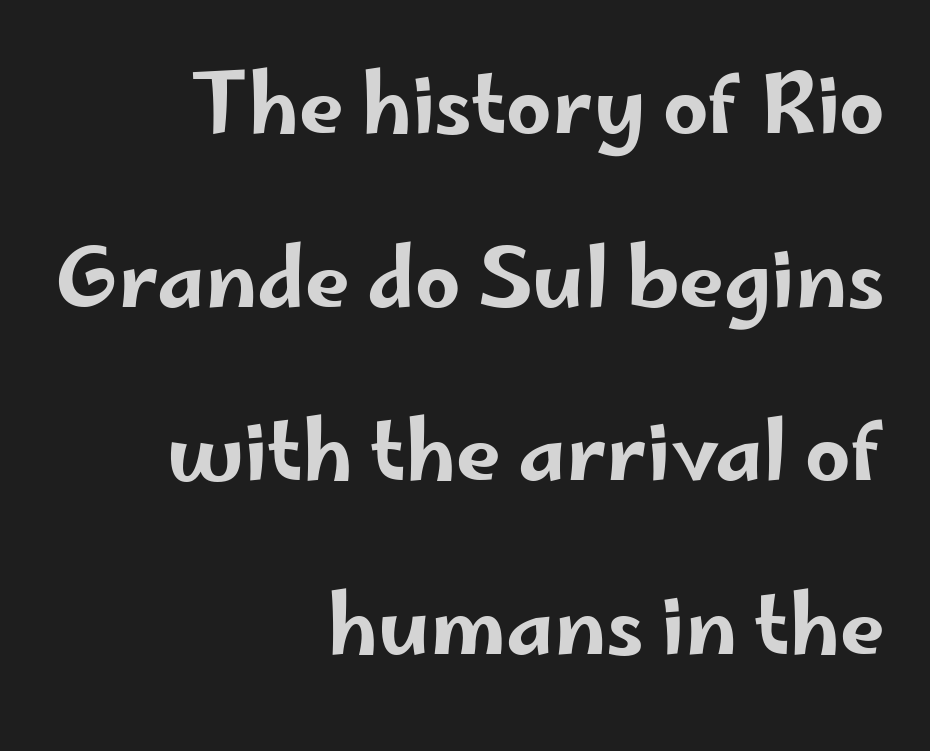
The image shows 80 px wide sans-serif type, upright; set right-aligned, loose line spacing (2.17x), normal letter spacing, not underlined; low stroke contrast and a small x-height.
